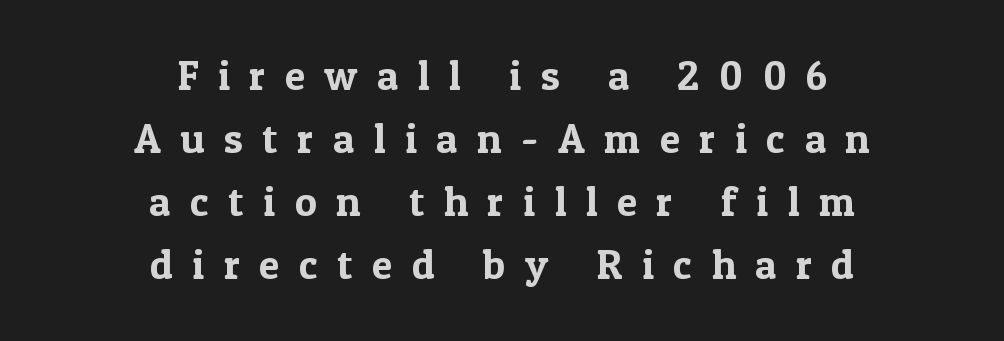
{"serif": "yes", "italic": "no", "width": "normal", "x_height": "medium", "monospaced": "no", "underline": "no", "align": "center", "line_spacing": "normal", "line_spacing_ratio": 1.54, "letter_spacing": "wide", "letter_spacing_em": 0.48, "glyph_px": 41}
